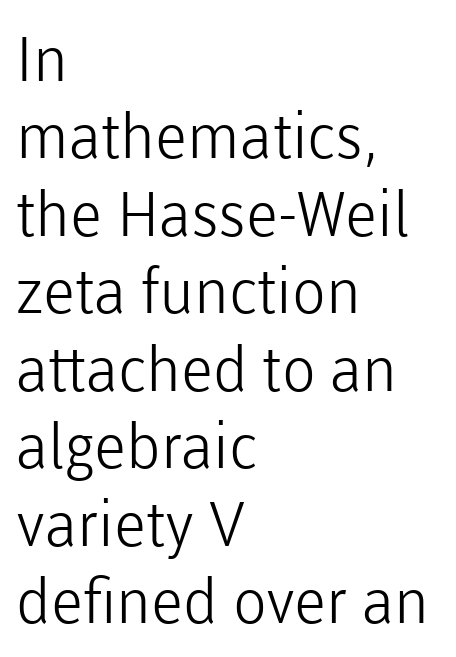
The zone under the glyphs is completely vacant. If you drew a ruler down the left edge, every line would touch it. Are there feet on the stems? There aren't — it's a sans. Compared with typical body copy, the letter spacing here is the same. These lines sit exactly where default settings would place them. The letters stand straight up with perfectly vertical stems.
